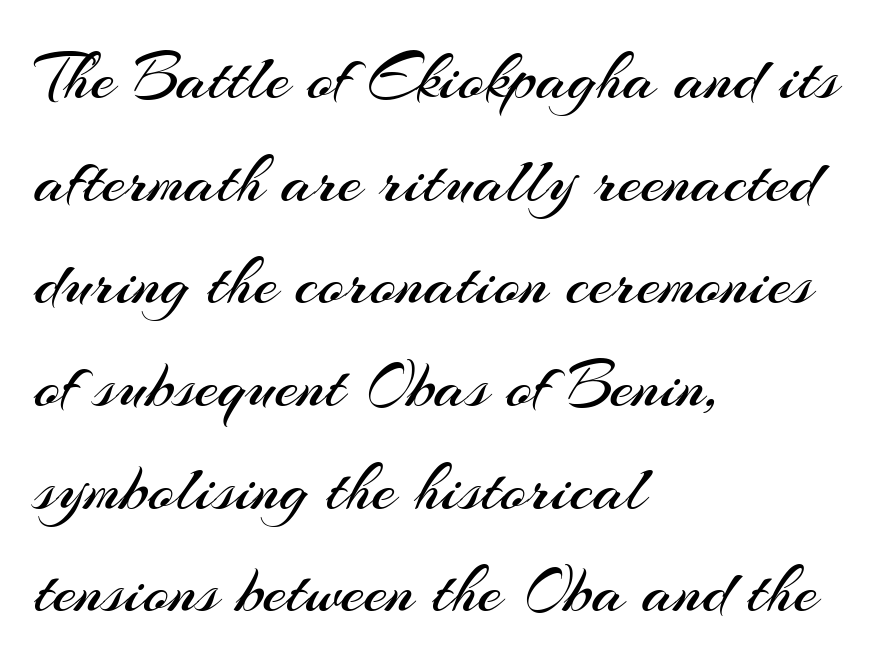
{"serif": "no", "bold": "no", "weight": "regular", "width": "normal", "stroke_contrast": "medium", "x_height": "small", "monospaced": "no", "underline": "no", "align": "left", "line_spacing": "normal", "line_spacing_ratio": 1.51, "letter_spacing": "normal", "letter_spacing_em": 0.0, "glyph_px": 68}
